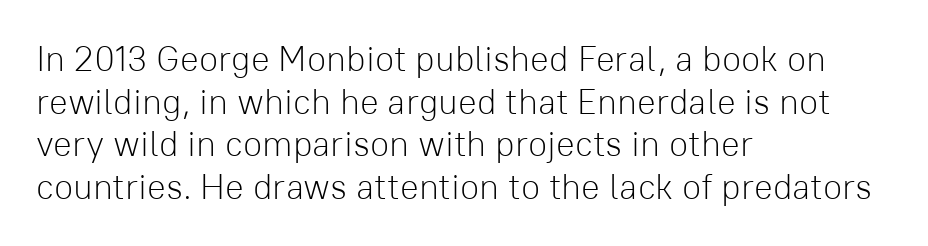
The image shows 35 px light sans-serif type, upright; set left-aligned, line spacing 1.22x, normal letter spacing, not underlined; low stroke contrast and a medium x-height.
